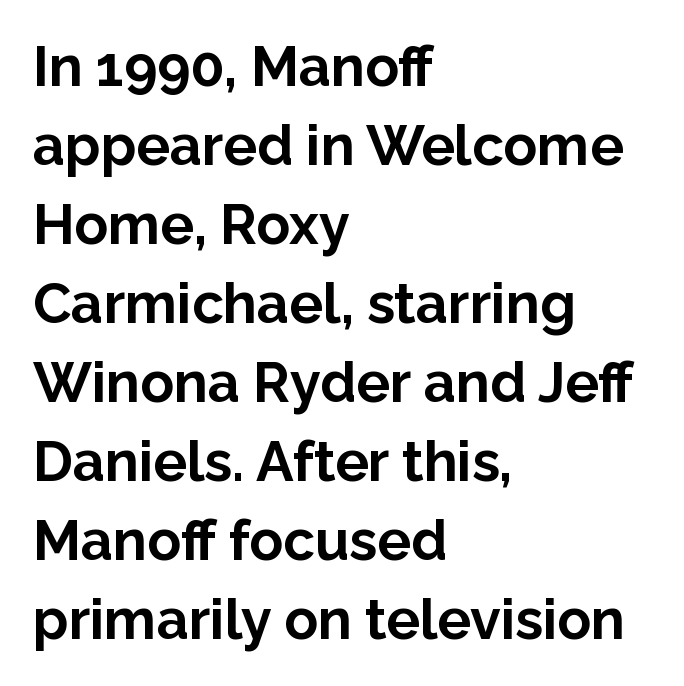
Ascenders rise straight up at ninety degrees. Line starts are locked; line ends wander. Glyph-to-glyph distance matches everyday printed text. Honestly, the row spacing looks completely unremarkable. Set as a true bold cut, around the 700 mark.
